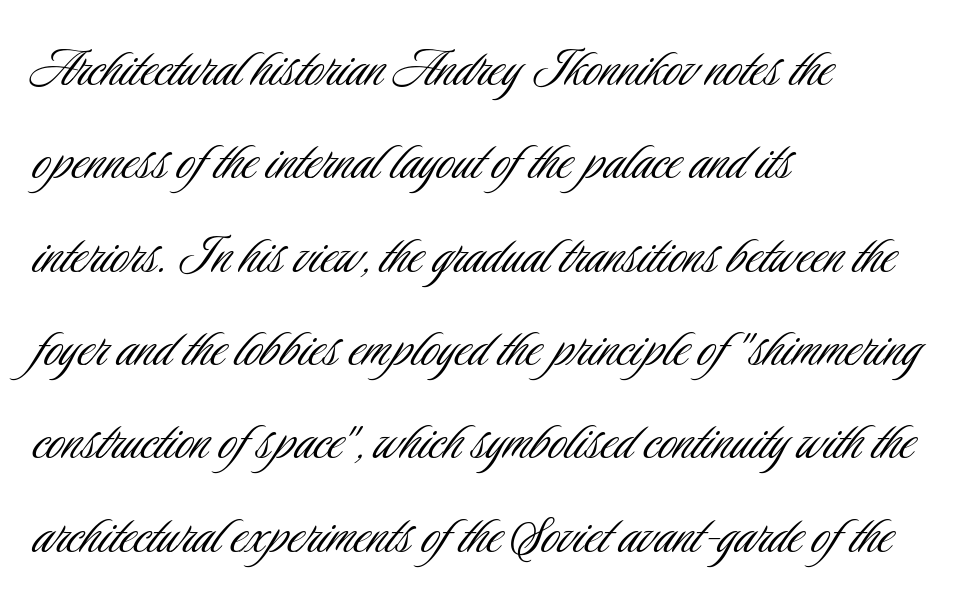
{"serif": "no", "bold": "no", "weight": "light", "width": "condensed", "stroke_contrast": "low", "x_height": "small", "monospaced": "no", "underline": "no", "align": "left", "line_spacing": "normal", "line_spacing_ratio": 1.53, "letter_spacing": "normal", "letter_spacing_em": 0.0, "glyph_px": 61}
